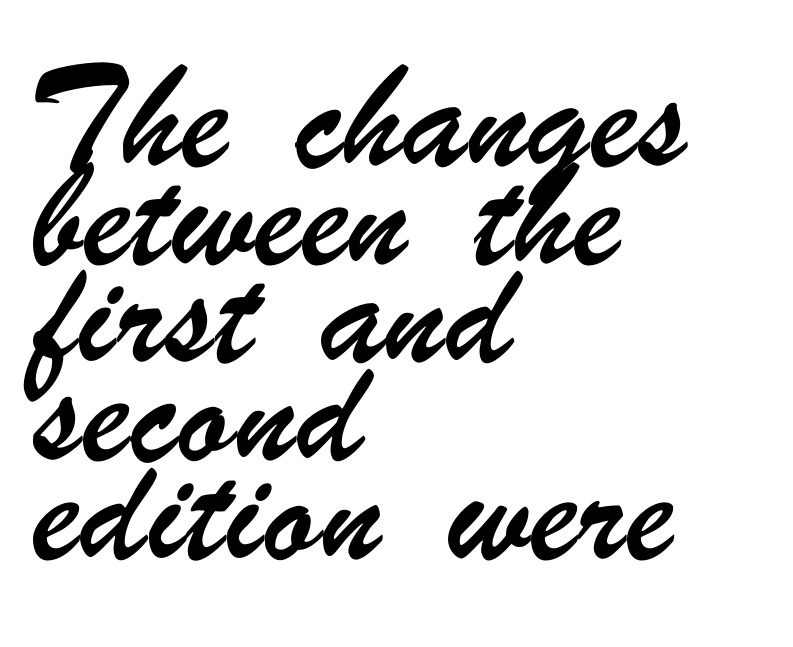
{"serif": "no", "width": "condensed", "stroke_contrast": "low", "x_height": "small", "monospaced": "no", "underline": "no", "align": "left", "line_spacing": "normal", "line_spacing_ratio": 1.51, "letter_spacing": "normal", "letter_spacing_em": 0.0, "glyph_px": 65}
